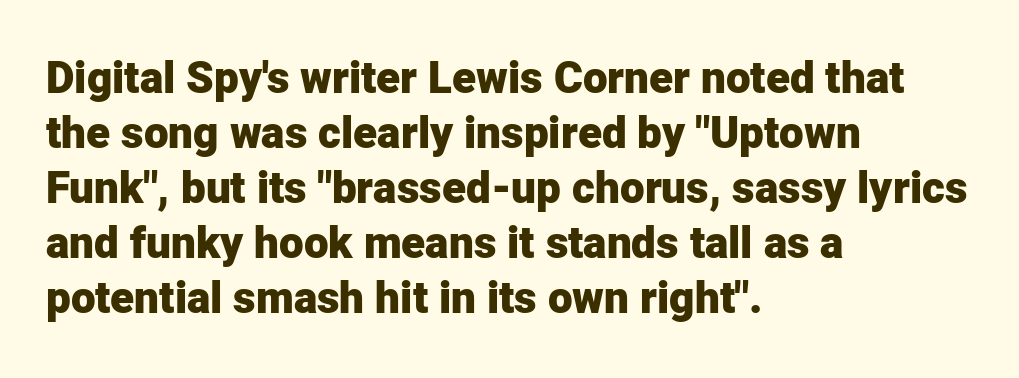
Letters rest on an invisible, unmarked baseline. Thick stems and heavy bowls — unmistakably bold. Character widths vary here, with narrow letters taking less room than wide ones. This sample uses a sans-serif face. The ragged edge is on the right, which tells us the setting is flush left.
